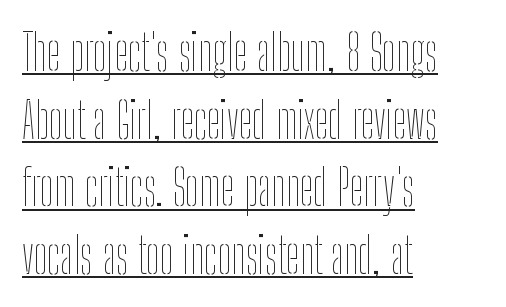
What's the leading like? Ordinary, nothing unusual. A typesetter would call this proportional, since set widths differ per character. Notice how the stems are strictly vertical — no italics here. No extra tracking has been applied to these lines.
